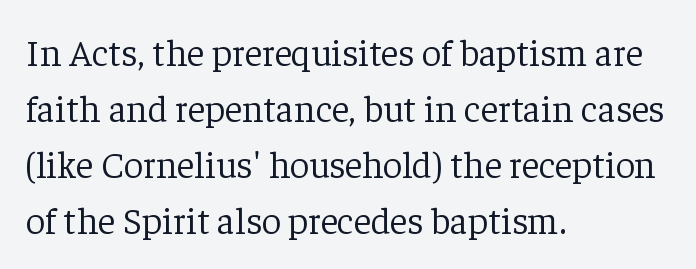
The image shows 38 px light serif type, upright; set left-aligned, normal line spacing (1.47x), normal letter spacing, not underlined; low stroke contrast and a medium x-height.
